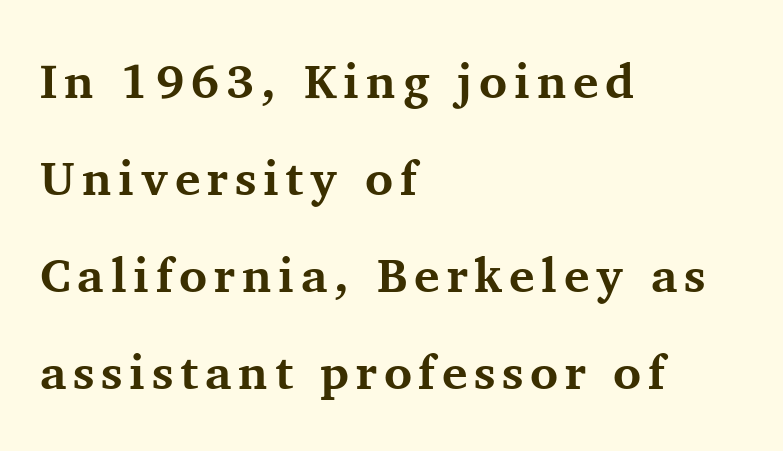
Q: Is the text bold? A: Yes.
Q: Is the text italic (slanted)? A: No, it is upright.
Q: Is the typeface a serif or a sans-serif typeface? A: Serif.
Q: Is the text underlined? A: No.
Q: How is the paragraph aligned? A: Left-aligned.
Q: Is the spacing between lines tight, normal or loose? A: Loose.
Q: Width (condensed, normal, or wide)? A: Normal.
Q: Stroke contrast? A: Medium.
Q: x-height? A: Medium.
Q: Monospaced? A: No.
